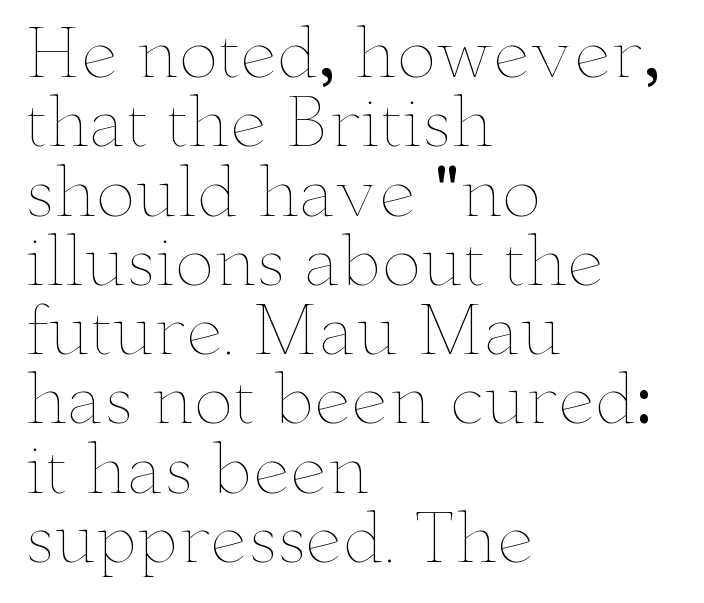
Q: Is the text bold? A: No.
Q: Is the text italic (slanted)? A: No, it is upright.
Q: Is the text underlined? A: No.
Q: How is the paragraph aligned? A: Left-aligned.
Q: Is the spacing between letters normal or unusually wide? A: Normal.
Q: Is the spacing between lines tight, normal or loose? A: Tight.
Q: Width (condensed, normal, or wide)? A: Wide.
Q: Stroke contrast? A: Low.
Q: x-height? A: Small.
Q: Monospaced? A: No.
